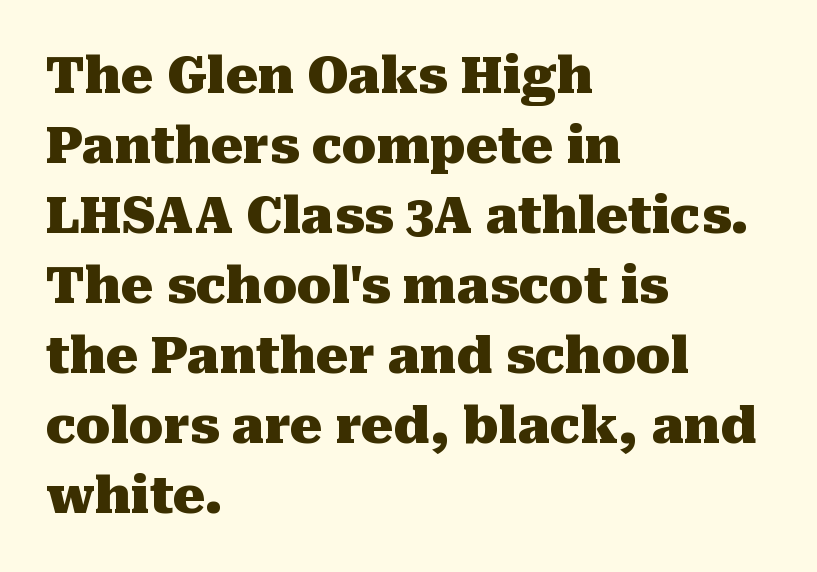
The image shows 50 px heavy serif type, upright; set left-aligned, normal line spacing (1.4x), normal letter spacing, not underlined; medium stroke contrast and a medium x-height.
